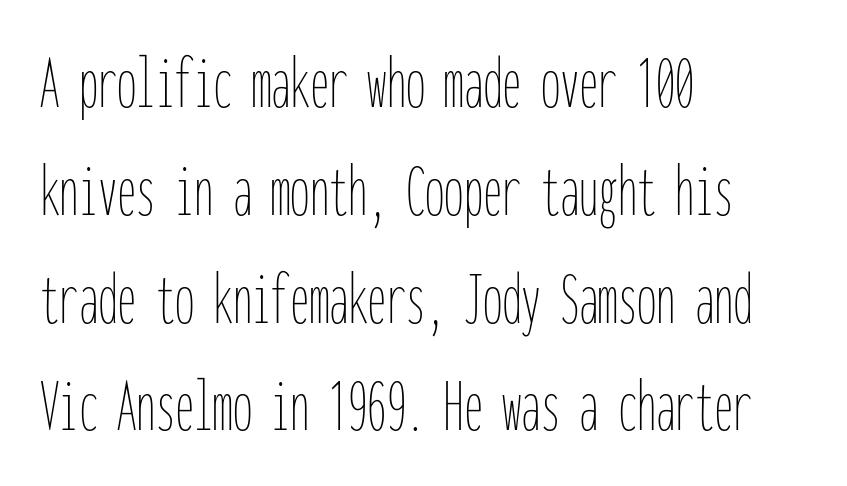
This rendering uses left alignment, leaving the right contour irregular. Every character here occupies the same horizontal width, giving the sample a typewriter-like rhythm. Regular leading. Posture: straight, roman, zero tilt.
